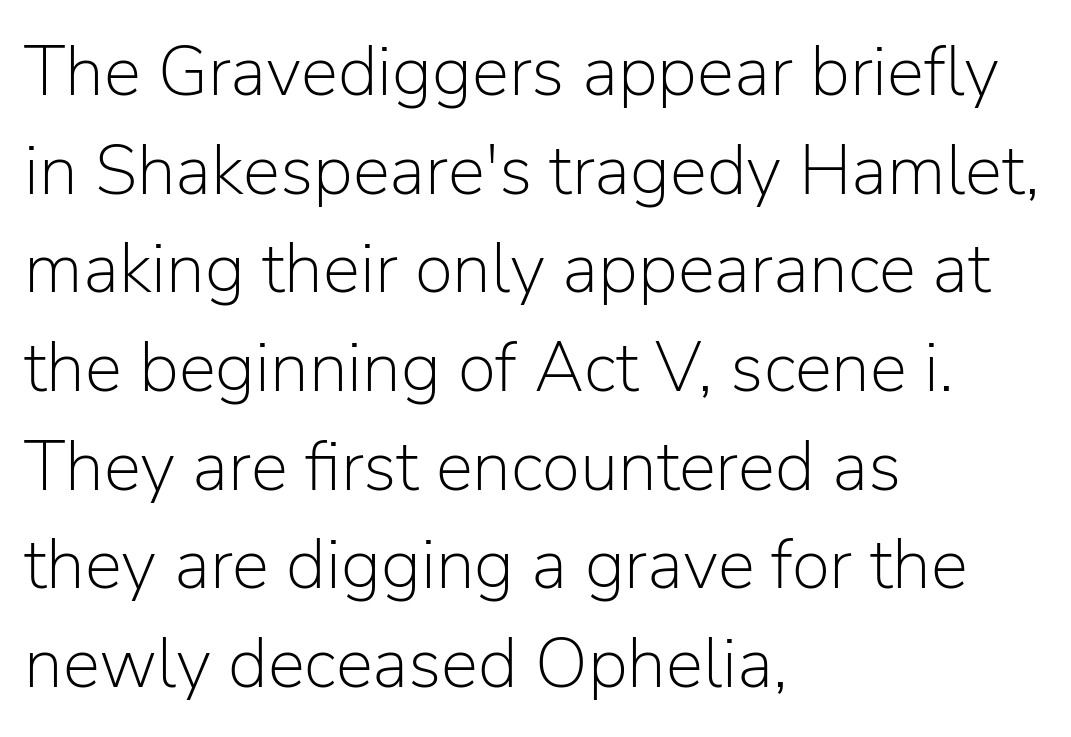
Each new line begins a customary step beneath the previous one. Ink coverage per letter is moderate at most. Do the letters lean? They stand straight. These lines are rendered in a variable-pitch font. The passage is arranged the way most books set body copy — flush left. No extra tracking has been applied to these lines.
